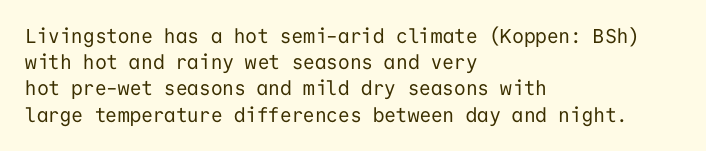
Q: Is the text bold? A: No.
Q: Is the text italic (slanted)? A: No, it is upright.
Q: Is the text underlined? A: No.
Q: How is the paragraph aligned? A: Left-aligned.
Q: Is the spacing between letters normal or unusually wide? A: Normal.
Q: Is the spacing between lines tight, normal or loose? A: Normal.
